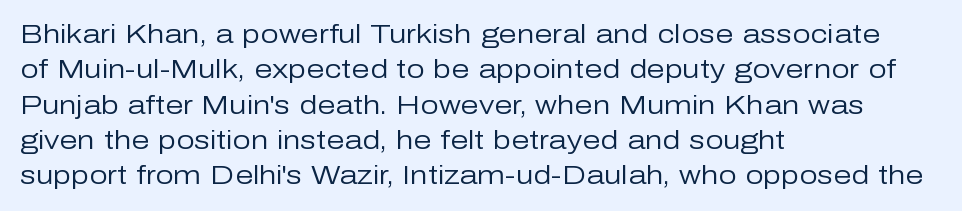
Vertically, the passage feels balanced, rows spaced as you'd expect. No italicization has been applied; the sample stays upright. A bare baseline throughout the passage. Think standard paragraph weight, or any step lighter than that.
